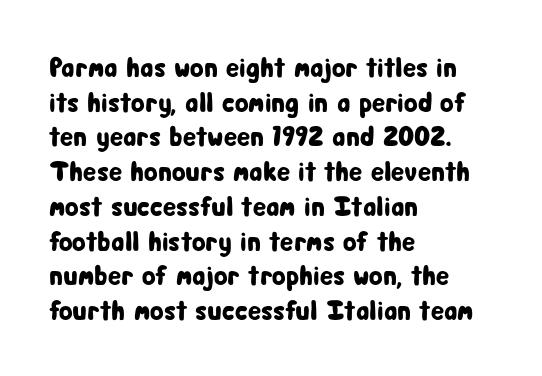
Q: Is the text italic (slanted)? A: No, it is upright.
Q: Is the typeface a serif or a sans-serif typeface? A: Sans-serif.
Q: Is the text underlined? A: No.
Q: How is the paragraph aligned? A: Left-aligned.
Q: Is the spacing between letters normal or unusually wide? A: Normal.
Q: Width (condensed, normal, or wide)? A: Condensed.
Q: Stroke contrast? A: Low.
Q: x-height? A: Medium.
Q: Monospaced? A: No.
